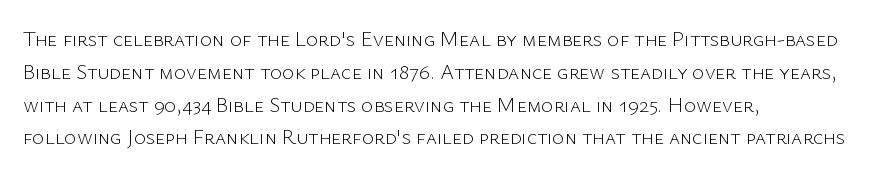
Q: Is the text bold? A: No.
Q: Is the text italic (slanted)? A: No, it is upright.
Q: Is the text underlined? A: No.
Q: How is the paragraph aligned? A: Left-aligned.
Q: Is the spacing between letters normal or unusually wide? A: Normal.
Q: Is the spacing between lines tight, normal or loose? A: Normal.
